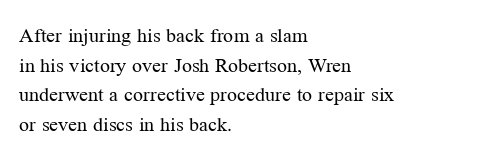
{"italic": "no", "bold": "no", "underline": "no", "align": "left", "line_spacing": "normal", "line_spacing_ratio": 1.48, "letter_spacing": "normal", "letter_spacing_em": 0.0, "glyph_px": 20}
